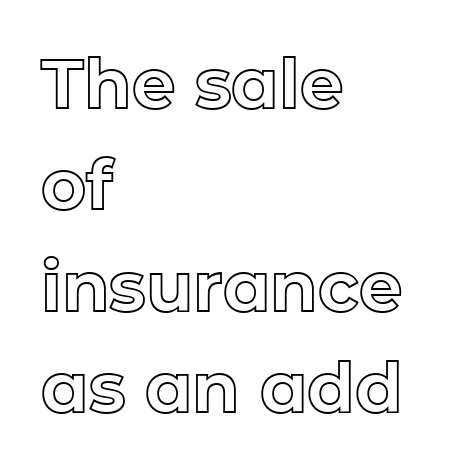
Characters follow at the spacing the type designer built in. Does the leading feel generous? No, just average. A typesetter would call this proportional, since set widths differ per character. Lines of text with bare space underneath. Notice how the passage keeps a crisp vertical edge on the left only.
